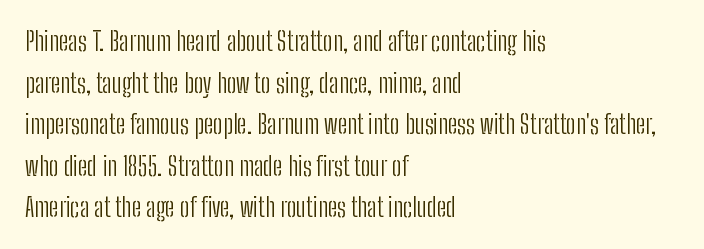
{"italic": "no", "bold": "no", "underline": "no", "align": "left", "line_spacing": "normal", "line_spacing_ratio": 1.6, "letter_spacing": "normal", "letter_spacing_em": 0.0, "glyph_px": 26}
